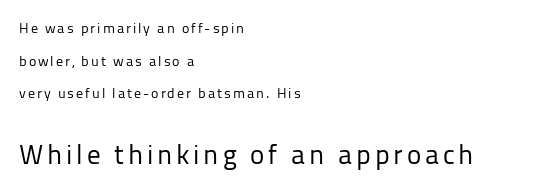
{"italic": "no", "bold": "no", "underline": "no", "align": "left", "line_spacing": "loose", "line_spacing_ratio": 2.33, "larger_block": "second", "size_ratio": 1.93, "glyph_px": 27}
